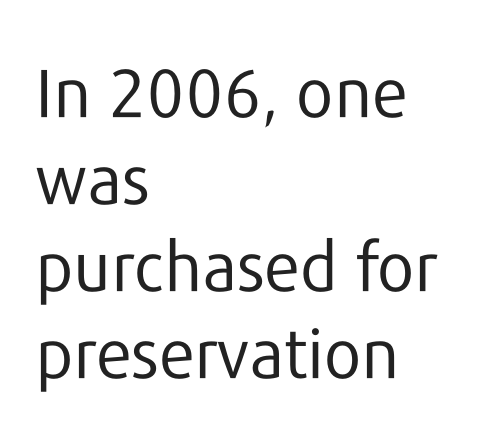
{"serif": "no", "italic": "no", "bold": "no", "weight": "regular", "width": "normal", "stroke_contrast": "low", "x_height": "medium", "monospaced": "no", "underline": "no", "align": "left", "line_spacing": "normal", "line_spacing_ratio": 1.28, "letter_spacing": "normal", "letter_spacing_em": 0.0, "glyph_px": 68}
